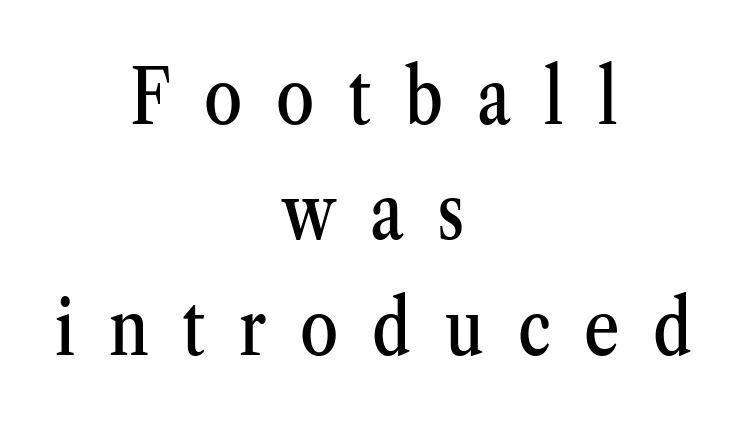
Q: Is the text italic (slanted)? A: No, it is upright.
Q: Is the typeface a serif or a sans-serif typeface? A: Serif.
Q: Is the text underlined? A: No.
Q: How is the paragraph aligned? A: Centered.
Q: Is the spacing between letters normal or unusually wide? A: Unusually wide.
Q: Is the spacing between lines tight, normal or loose? A: Normal.
Q: Width (condensed, normal, or wide)? A: Condensed.
Q: Stroke contrast? A: Medium.
Q: x-height? A: Medium.
Q: Monospaced? A: No.
